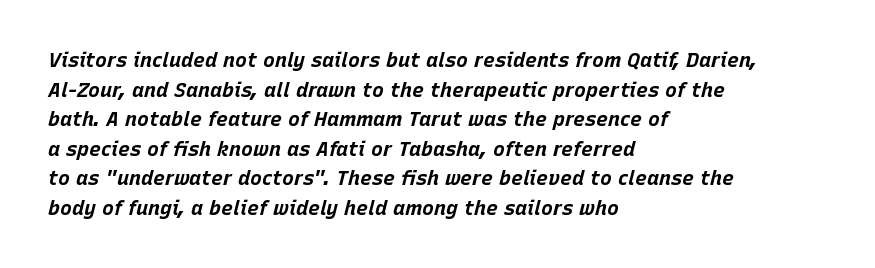
{"italic": "yes", "lean": "right", "slant_degrees": 15, "bold": "yes", "underline": "no", "align": "left", "line_spacing": "normal", "line_spacing_ratio": 1.48, "letter_spacing": "normal", "letter_spacing_em": 0.0, "glyph_px": 20}
